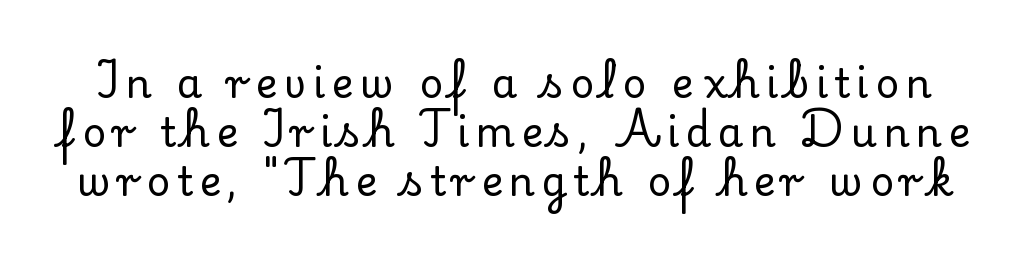
Every character sits straight up, as roman type does. Small tapered or slab feet sit at the stroke ends, so this counts as serif. Character widths vary here, with narrow letters taking less room than wide ones. The strip under each line holds only bare page.
